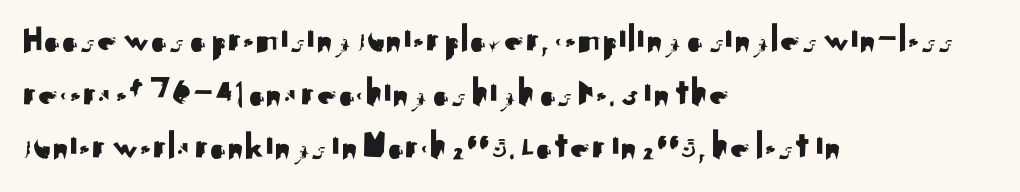
{"serif": "no", "italic": "no", "width": "normal", "stroke_contrast": "medium", "x_height": "small", "monospaced": "no", "underline": "no", "align": "left", "line_spacing": "normal", "line_spacing_ratio": 1.34, "letter_spacing": "normal", "letter_spacing_em": 0.0, "glyph_px": 40}
